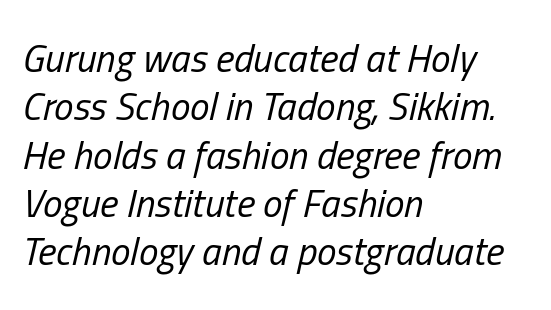
The image shows 39 px regular-weight, condensed type, italic (leaning right); set left-aligned, line spacing 1.24x, normal letter spacing, not underlined; low stroke contrast and a medium x-height.
